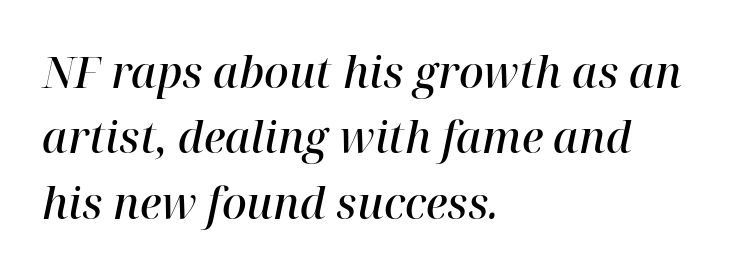
The image shows 43 px semibold serif type, italic (leaning right); set left-aligned, normal line spacing (1.52x), normal letter spacing, not underlined; high stroke contrast and a medium x-height.
